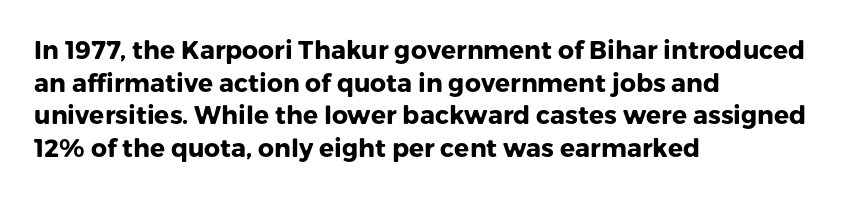
Q: Is the text bold? A: Yes.
Q: Is the text italic (slanted)? A: No, it is upright.
Q: Is the text underlined? A: No.
Q: How is the paragraph aligned? A: Left-aligned.
Q: Is the spacing between letters normal or unusually wide? A: Normal.
Q: Is the spacing between lines tight, normal or loose? A: Normal.
